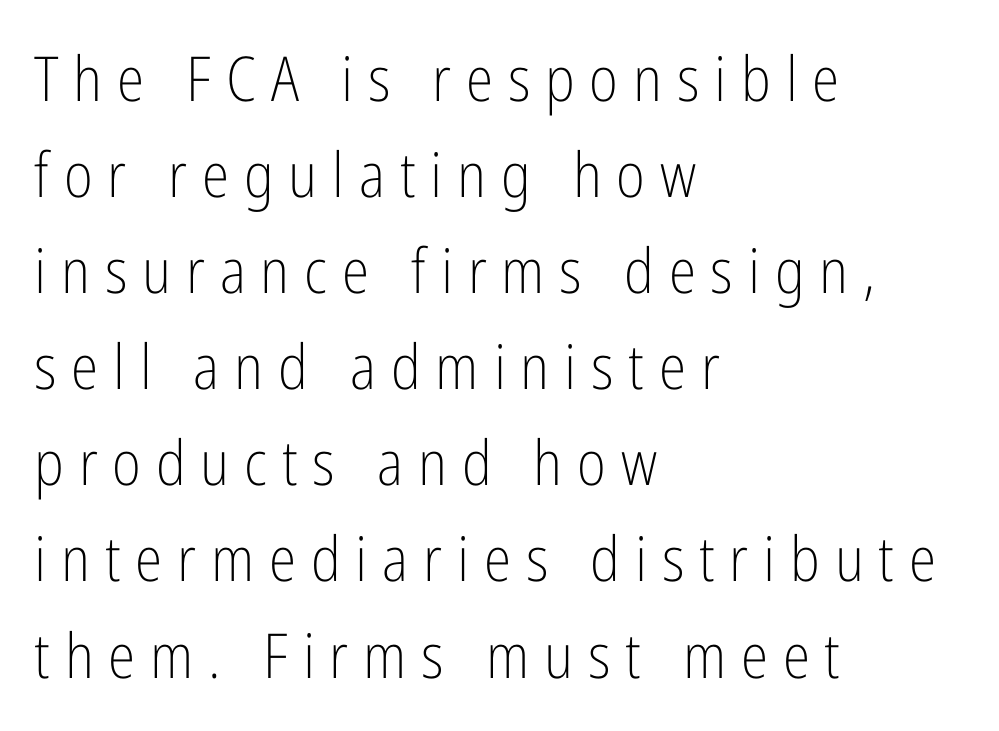
{"serif": "no", "italic": "no", "bold": "no", "weight": "light", "width": "condensed", "stroke_contrast": "low", "x_height": "medium", "monospaced": "no", "underline": "no", "align": "left", "line_spacing": "normal", "line_spacing_ratio": 1.55, "letter_spacing": "wide", "letter_spacing_em": 0.24, "glyph_px": 62}
